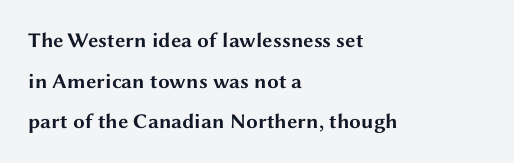
Clear beneath every line of the passage. Each new line begins a long way beneath the previous one. These lines were composed using upright roman letters. The gaps between neighbouring characters are ordinary and unremarkable. Leftover space on each line is placed entirely after the last word.
